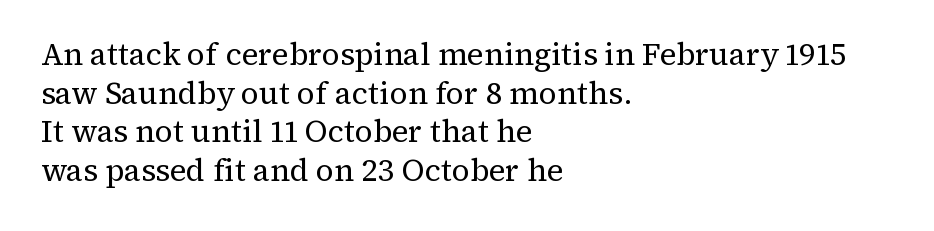
{"serif": "yes", "italic": "no", "bold": "no", "weight": "regular", "width": "normal", "stroke_contrast": "medium", "x_height": "medium", "monospaced": "no", "underline": "no", "align": "left", "line_spacing": "normal", "line_spacing_ratio": 1.25, "letter_spacing": "normal", "letter_spacing_em": 0.0, "glyph_px": 31}
